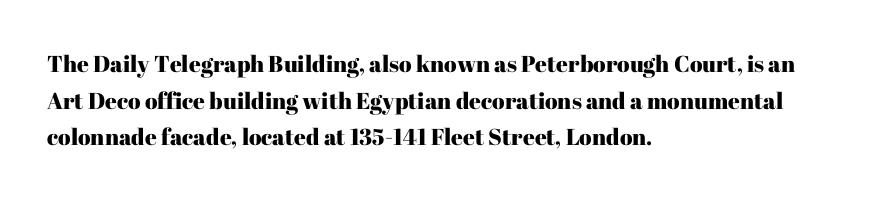
{"italic": "no", "underline": "no", "align": "left", "line_spacing": "normal", "line_spacing_ratio": 1.59, "letter_spacing": "normal", "letter_spacing_em": 0.0, "glyph_px": 23}
